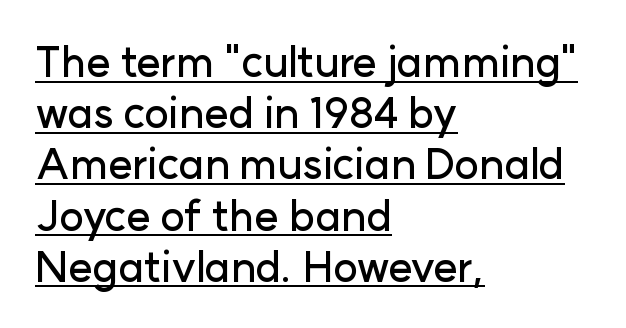
{"serif": "no", "italic": "no", "width": "normal", "stroke_contrast": "low", "x_height": "medium", "monospaced": "no", "underline": "yes", "align": "left", "line_spacing_ratio": 1.22, "letter_spacing": "normal", "letter_spacing_em": 0.0, "glyph_px": 42}
